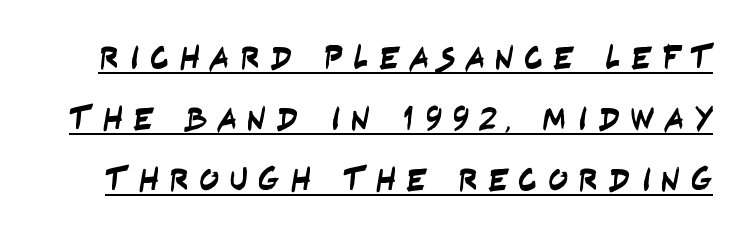
The image shows 33 px condensed sans-serif type; set line spacing 1.85x, unusually wide letter spacing (+0.31 em), underlined; low stroke contrast and a large x-height.
